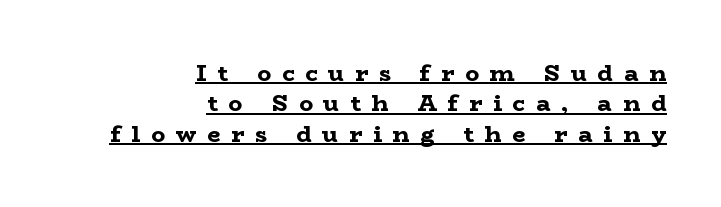
The image shows 23 px bold type, upright; set right-aligned, normal line spacing (1.32x), unusually wide letter spacing (+0.48 em), underlined.
